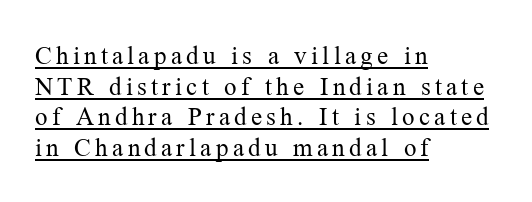
The image shows 25 px text type, upright; set left-aligned, line spacing 1.23x, underlined.
